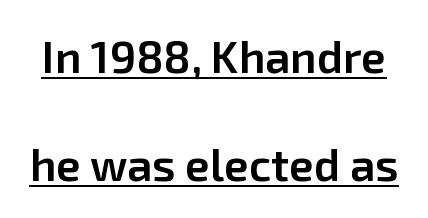
Q: Is the text bold? A: Semi-bold.
Q: Is the text italic (slanted)? A: No, it is upright.
Q: Is the typeface a serif or a sans-serif typeface? A: Sans-serif.
Q: Is the text underlined? A: Yes.
Q: Is the spacing between letters normal or unusually wide? A: Normal.
Q: Is the spacing between lines tight, normal or loose? A: Loose.
Q: Width (condensed, normal, or wide)? A: Normal.
Q: Stroke contrast? A: Low.
Q: x-height? A: Medium.
Q: Monospaced? A: No.
